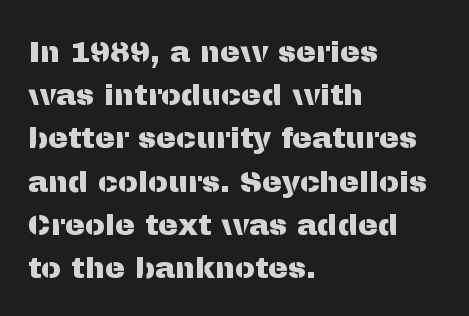
Q: Is the text italic (slanted)? A: No, it is upright.
Q: Is the typeface a serif or a sans-serif typeface? A: Sans-serif.
Q: Is the text underlined? A: No.
Q: How is the paragraph aligned? A: Left-aligned.
Q: Is the spacing between letters normal or unusually wide? A: Normal.
Q: Is the spacing between lines tight, normal or loose? A: Normal.
Q: Width (condensed, normal, or wide)? A: Normal.
Q: Stroke contrast? A: Medium.
Q: x-height? A: Medium.
Q: Monospaced? A: No.
